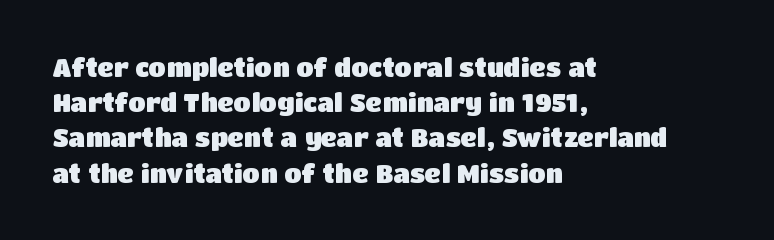
The image shows 25 px bold type, upright; set left-aligned, normal line spacing (1.41x), normal letter spacing, not underlined.
